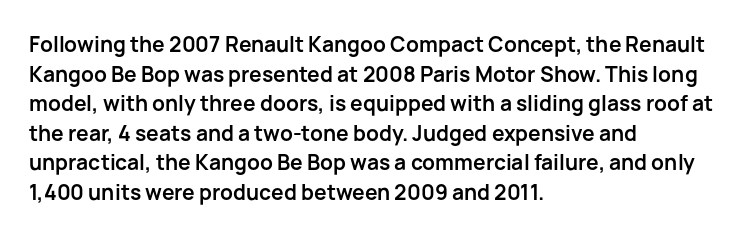
Q: Is the text bold? A: Yes.
Q: Is the text italic (slanted)? A: No, it is upright.
Q: Is the text underlined? A: No.
Q: How is the paragraph aligned? A: Left-aligned.
Q: Is the spacing between letters normal or unusually wide? A: Normal.
Q: Is the spacing between lines tight, normal or loose? A: Normal.
